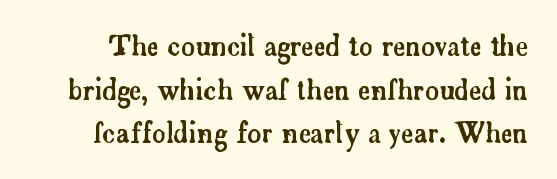
Italic: no, the glyphs are upright roman. One glance says typical: line gaps are just what's usual. Letter spacing: default. Just letters on the line, the space beneath them empty.
